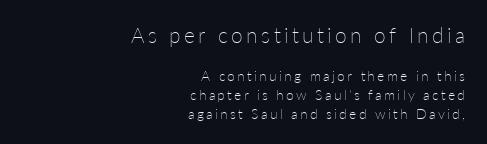
Q: Is the text bold? A: No.
Q: Is the text italic (slanted)? A: No, it is upright.
Q: Is the text underlined? A: No.
Q: How is the paragraph aligned? A: Right-aligned.
Q: Is the spacing between lines tight, normal or loose? A: Normal.
Q: Which block of text is set in a larger size, the first (top) or the second (bottom)? A: The first (top) one.
